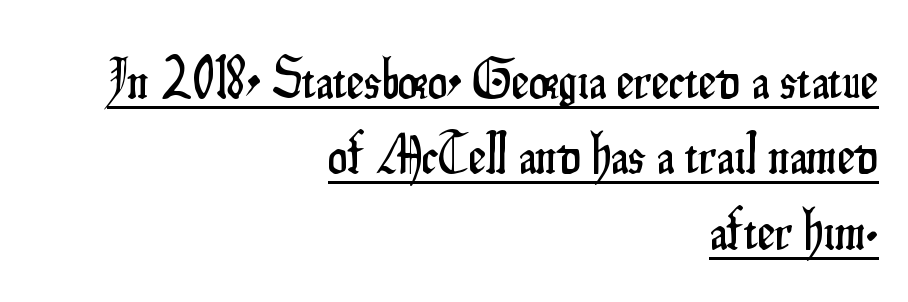
The image shows 55 px condensed sans-serif type, upright; set right-aligned, normal line spacing (1.37x), normal letter spacing, underlined; low stroke contrast and a small x-height.
